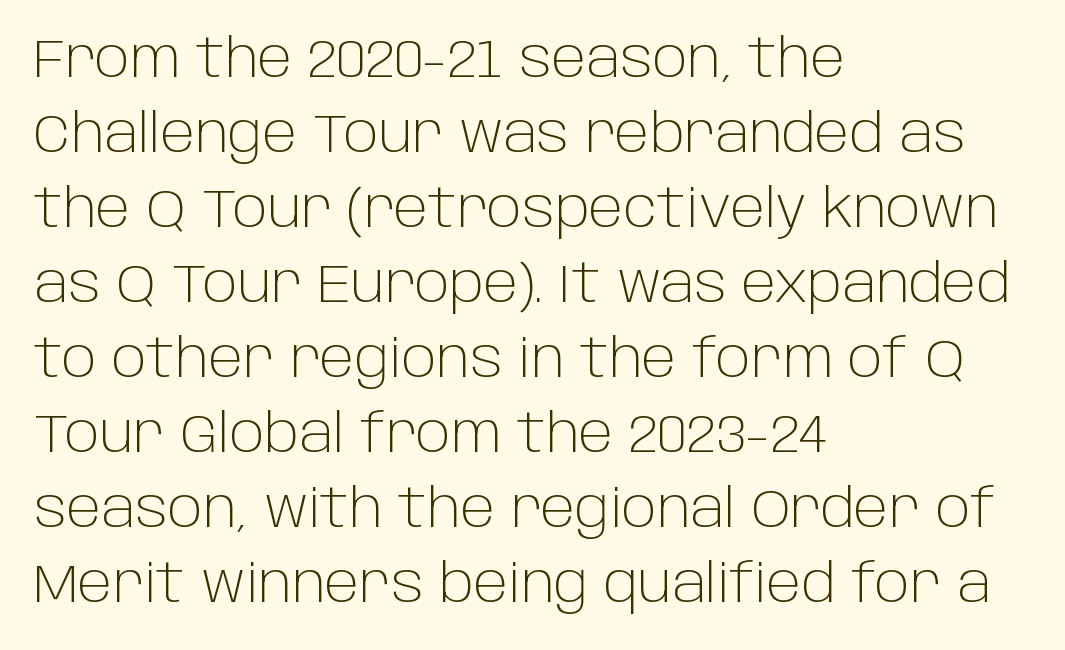
The image shows 54 px light sans-serif type, upright; set left-aligned, normal line spacing (1.39x), normal letter spacing, not underlined; low stroke contrast and a large x-height.
